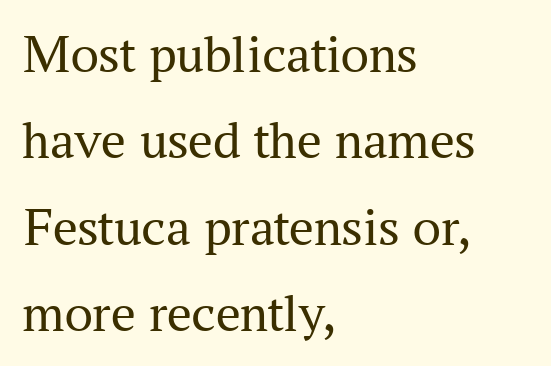
The gaps between neighbouring characters are ordinary and unremarkable. Has an underline been added? It has not. A typesetter would label this face a serif. All the whitespace from short lines collects on the right. A typesetter would call this proportional, since set widths differ per character.
